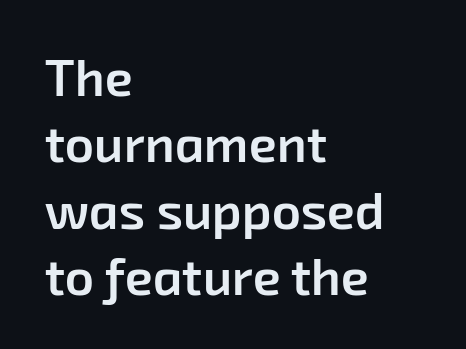
The image shows 51 px semibold sans-serif type; set left-aligned, normal line spacing (1.3x), normal letter spacing, not underlined; low stroke contrast and a medium x-height.
